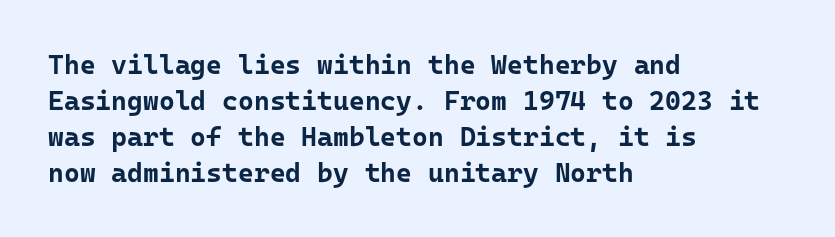
The image shows 27 px bold type, upright; set left-aligned, normal line spacing (1.33x), normal letter spacing, not underlined.
